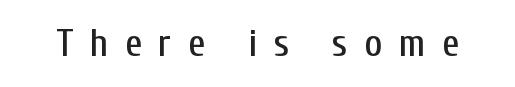
The image shows 38 px condensed sans-serif type, upright; set unusually wide letter spacing (+0.44 em), not underlined; low stroke contrast and a medium x-height.
